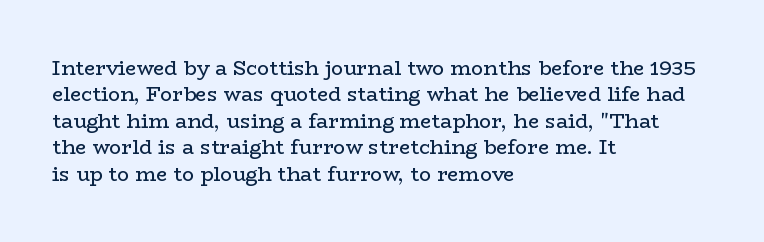
{"italic": "no", "bold": "no", "underline": "no", "align": "left", "line_spacing": "normal", "line_spacing_ratio": 1.32, "letter_spacing": "normal", "letter_spacing_em": 0.0, "glyph_px": 20}
